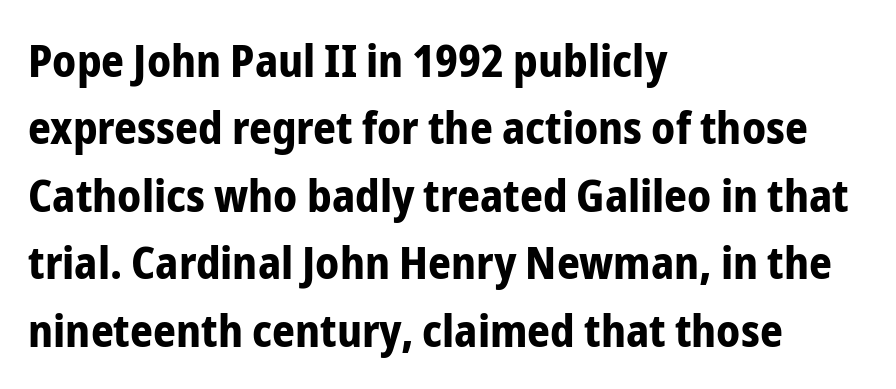
{"serif": "no", "italic": "no", "bold": "yes", "weight": "bold", "width": "condensed", "stroke_contrast": "low", "x_height": "medium", "monospaced": "no", "underline": "no", "align": "left", "line_spacing": "normal", "line_spacing_ratio": 1.5, "letter_spacing": "normal", "letter_spacing_em": 0.0, "glyph_px": 45}
